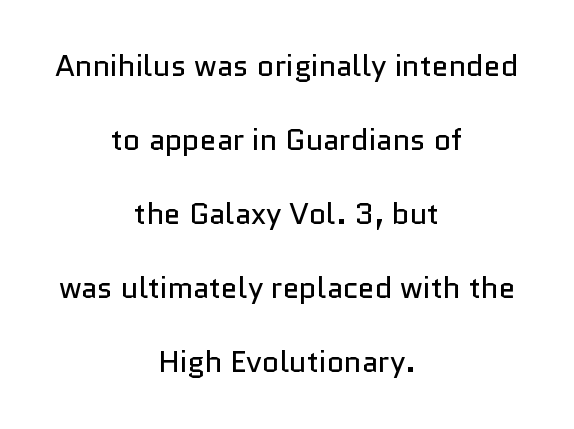
The image shows 30 px regular-weight sans-serif type, upright; set centered, loose line spacing (2.47x), normal letter spacing, not underlined; low stroke contrast and a medium x-height.
